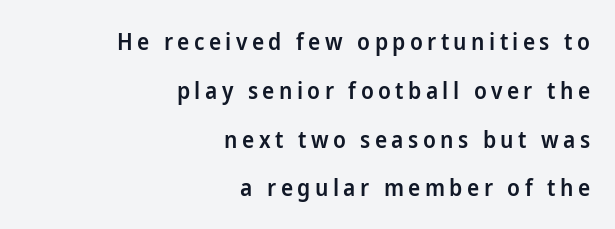
Q: Is the text bold? A: Semi-bold.
Q: Is the text italic (slanted)? A: No, it is upright.
Q: Is the text underlined? A: No.
Q: How is the paragraph aligned? A: Right-aligned.
Q: Is the spacing between lines tight, normal or loose? A: Loose.
